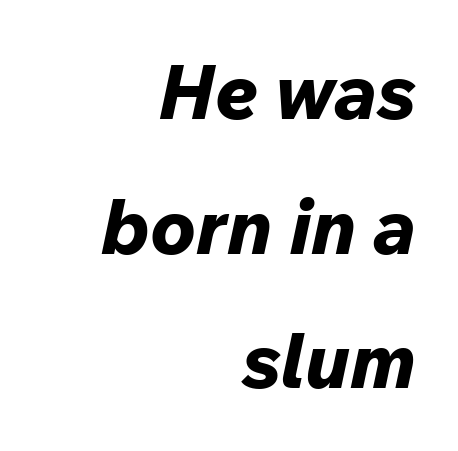
{"italic": "yes", "lean": "right", "slant_degrees": 12, "bold": "yes", "weight": "bold", "width": "normal", "stroke_contrast": "low", "x_height": "medium", "monospaced": "no", "underline": "no", "align": "right", "line_spacing_ratio": 1.77, "letter_spacing": "normal", "letter_spacing_em": 0.0, "glyph_px": 76}
